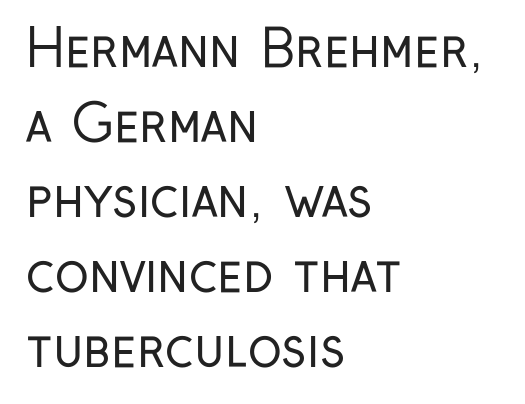
Q: Is the text bold? A: No.
Q: Is the text italic (slanted)? A: No, it is upright.
Q: Is the typeface a serif or a sans-serif typeface? A: Sans-serif.
Q: Is the text underlined? A: No.
Q: How is the paragraph aligned? A: Left-aligned.
Q: Is the spacing between letters normal or unusually wide? A: Normal.
Q: Is the spacing between lines tight, normal or loose? A: Normal.
Q: Width (condensed, normal, or wide)? A: Condensed.
Q: Stroke contrast? A: Low.
Q: x-height? A: Medium.
Q: Monospaced? A: No.
